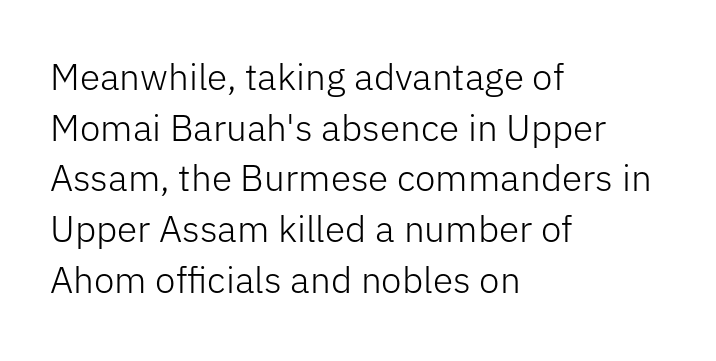
Proportional: the letters do not fall into vertical columns. This is not heavy type; no bold has been used. Descenders hang freely into open space. This sample uses plain, unmodified letter spacing. The typesetter chose a ragged-right arrangement here.
